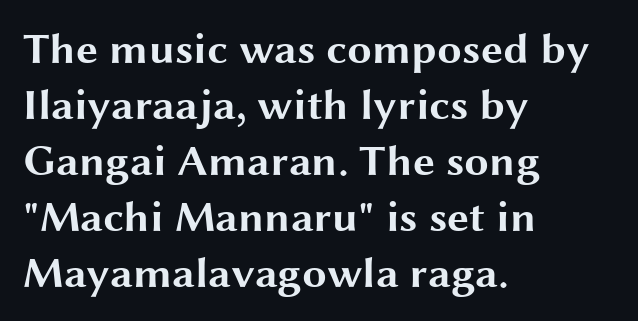
Q: Is the text bold? A: Yes.
Q: Is the text italic (slanted)? A: No, it is upright.
Q: Is the typeface a serif or a sans-serif typeface? A: Sans-serif.
Q: Is the text underlined? A: No.
Q: How is the paragraph aligned? A: Left-aligned.
Q: Is the spacing between letters normal or unusually wide? A: Normal.
Q: Is the spacing between lines tight, normal or loose? A: Normal.
Q: Width (condensed, normal, or wide)? A: Wide.
Q: Stroke contrast? A: Medium.
Q: x-height? A: Medium.
Q: Monospaced? A: No.
